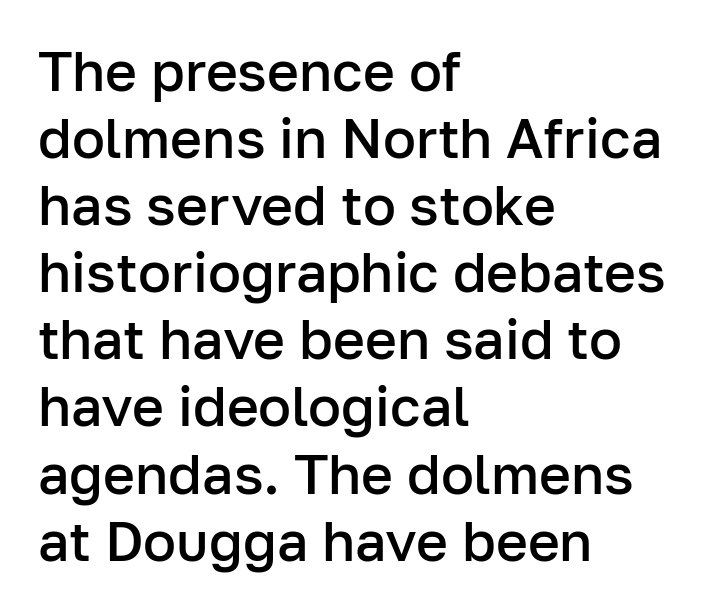
Honestly, the letter spacing is just normal — you wouldn't notice it. Vertical strokes here are truly vertical. On the weight axis this lands at semibold, roughly 600. Looks like regular typesetting: each glyph gets only the width it needs. Beneath every word, the page is bare. What kind of face is this? One without serifs — a sans.
